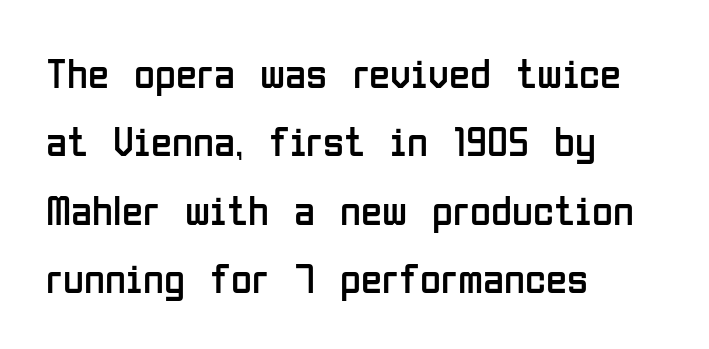
No italicization has been applied; the sample stays upright. Quick note: underline off. What stands out about the letter spacing? Nothing — it is the standard amount. Horizontal alignment here is leftward, the default for most running prose.
